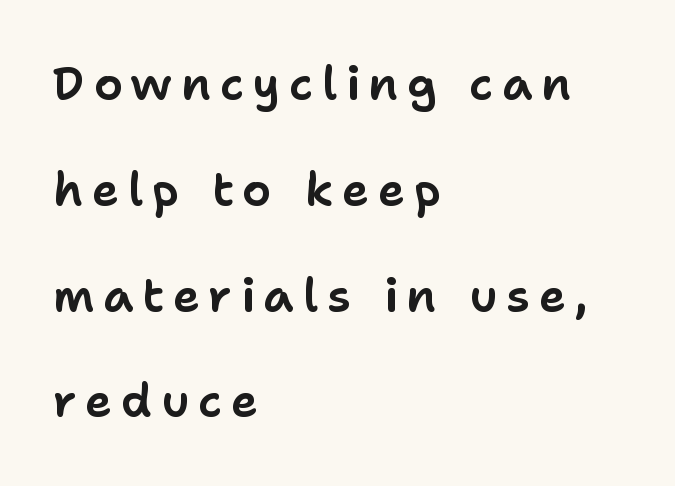
Q: Is the text italic (slanted)? A: No, it is upright.
Q: Is the typeface a serif or a sans-serif typeface? A: Sans-serif.
Q: Is the text underlined? A: No.
Q: How is the paragraph aligned? A: Left-aligned.
Q: Is the spacing between lines tight, normal or loose? A: Loose.
Q: Width (condensed, normal, or wide)? A: Normal.
Q: Stroke contrast? A: Low.
Q: x-height? A: Medium.
Q: Monospaced? A: No.
